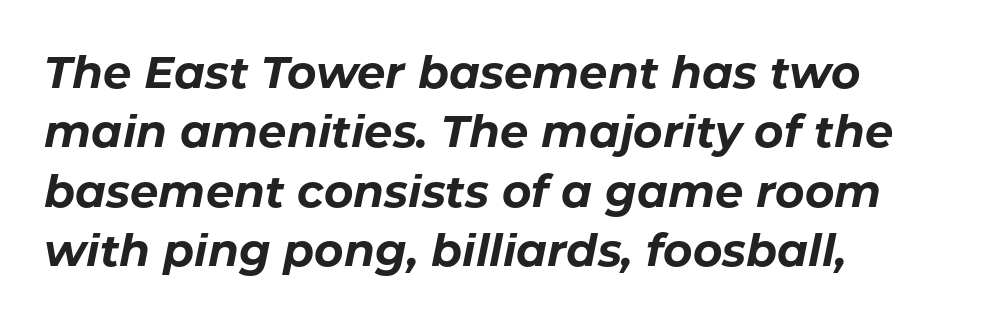
Q: Is the text bold? A: Yes.
Q: Is the text italic (slanted)? A: Yes, it leans right by about 11 degrees.
Q: Is the text underlined? A: No.
Q: How is the paragraph aligned? A: Left-aligned.
Q: Is the spacing between letters normal or unusually wide? A: Normal.
Q: Is the spacing between lines tight, normal or loose? A: Normal.
Q: Width (condensed, normal, or wide)? A: Normal.
Q: Stroke contrast? A: Low.
Q: x-height? A: Medium.
Q: Monospaced? A: No.
